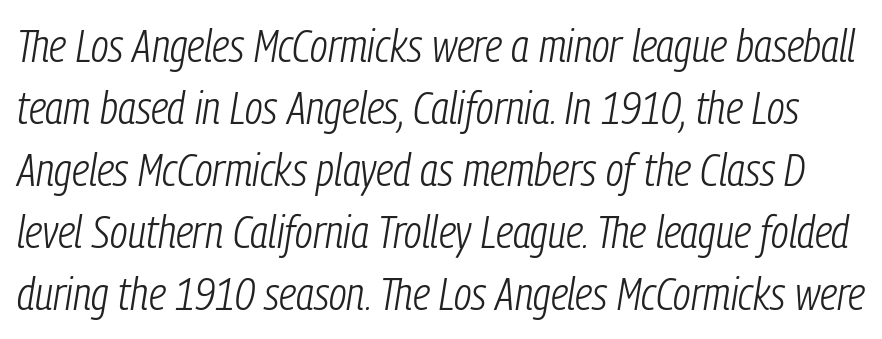
Q: Is the text bold? A: No.
Q: Is the text italic (slanted)? A: Yes, it leans right by about 9 degrees.
Q: Is the text underlined? A: No.
Q: Is the spacing between letters normal or unusually wide? A: Normal.
Q: Is the spacing between lines tight, normal or loose? A: Normal.
Q: Width (condensed, normal, or wide)? A: Condensed.
Q: Stroke contrast? A: Low.
Q: x-height? A: Medium.
Q: Monospaced? A: No.
